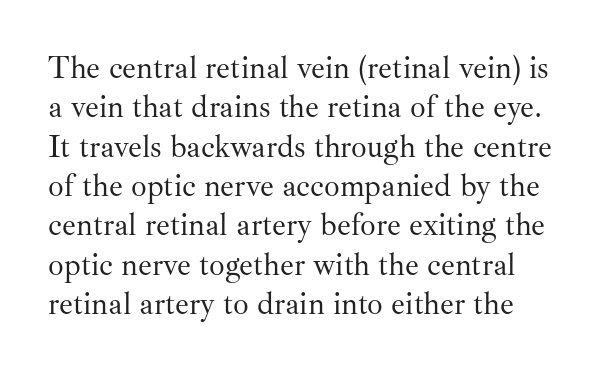
{"serif": "yes", "italic": "no", "bold": "no", "weight": "regular", "width": "normal", "stroke_contrast": "medium", "x_height": "small", "monospaced": "no", "underline": "no", "align": "left", "line_spacing": "normal", "line_spacing_ratio": 1.27, "letter_spacing": "normal", "letter_spacing_em": 0.0, "glyph_px": 31}
